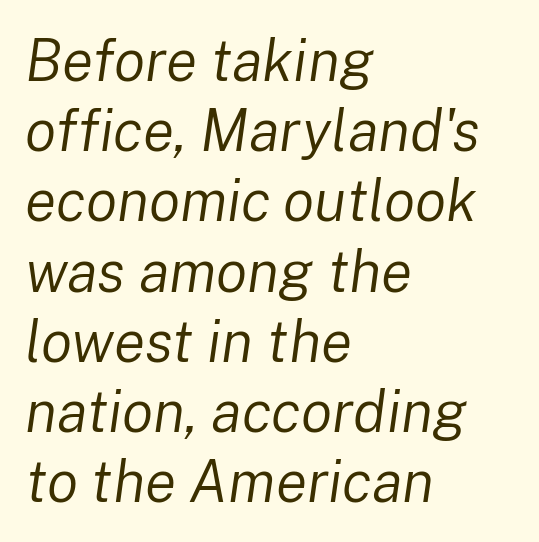
{"italic": "yes", "lean": "right", "slant_degrees": 8, "bold": "no", "weight": "regular", "width": "normal", "stroke_contrast": "low", "x_height": "medium", "monospaced": "no", "underline": "no", "align": "left", "line_spacing_ratio": 1.21, "letter_spacing": "normal", "letter_spacing_em": 0.0, "glyph_px": 58}
